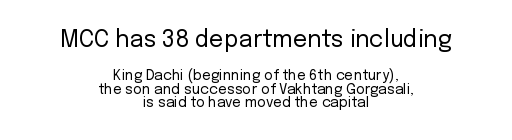
A roman cut, with each character standing at attention. Counters stay open thanks to moderate or lighter strokes. The lines in this sample share a center point and differ in where they start and stop. Interline gaps are noticeably narrow in this sample. This rendering leaves character spacing at its baseline value.
